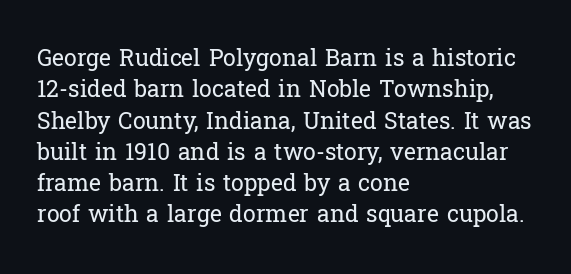
One glance says typical: line gaps are just what's usual. What stands out about the letter spacing? Nothing — it is the standard amount. This reads as an unemphasized weight, regular at the heaviest. The text block is weighted toward the left margin, trailing off unevenly rightward. Descender tails drop into unmarked territory. The specimen reads as upright at a glance.
